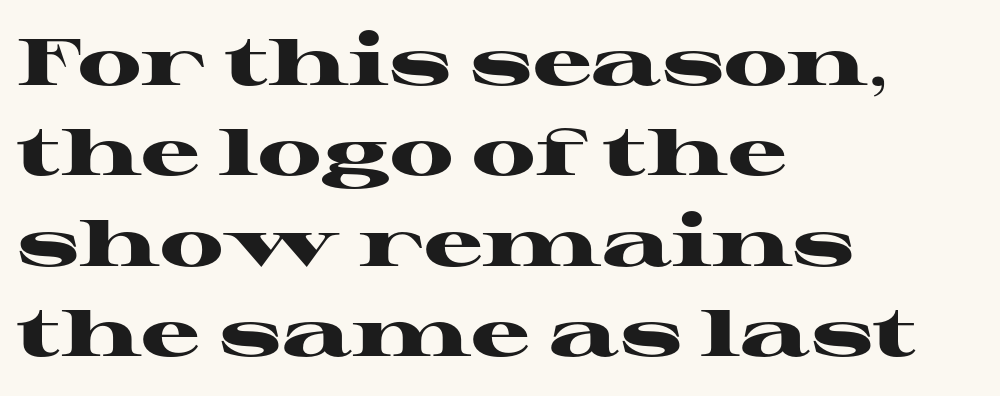
Q: Is the text bold? A: Yes.
Q: Is the text italic (slanted)? A: No, it is upright.
Q: Is the typeface a serif or a sans-serif typeface? A: Serif.
Q: Is the text underlined? A: No.
Q: How is the paragraph aligned? A: Left-aligned.
Q: Is the spacing between letters normal or unusually wide? A: Normal.
Q: Is the spacing between lines tight, normal or loose? A: Normal.
Q: Width (condensed, normal, or wide)? A: Wide.
Q: Stroke contrast? A: High.
Q: x-height? A: Medium.
Q: Monospaced? A: No.
